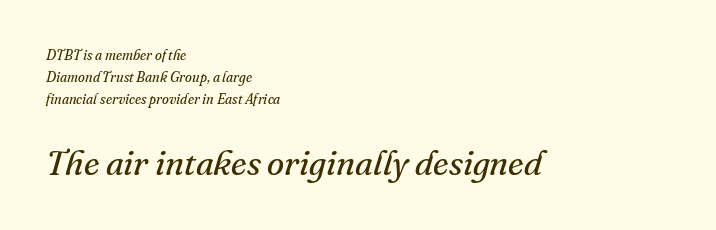
{"serif": "yes", "italic": "yes", "lean": "right", "slant_degrees": 16, "bold": "no", "weight": "regular", "width": "normal", "stroke_contrast": "medium", "x_height": "small", "monospaced": "no", "underline": "no", "align": "left", "line_spacing": "normal", "line_spacing_ratio": 1.57, "letter_spacing": "normal", "letter_spacing_em": 0.0, "larger_block": "second", "size_ratio": 2.5, "glyph_px": 35}
